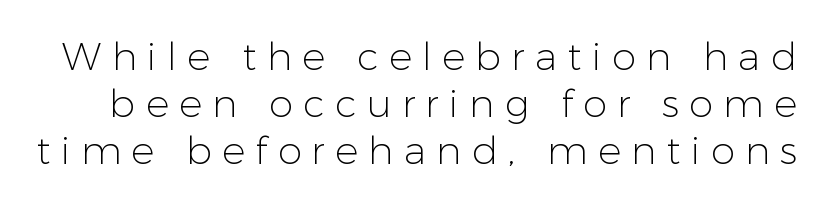
Q: Is the text bold? A: No.
Q: Is the text italic (slanted)? A: No, it is upright.
Q: Is the typeface a serif or a sans-serif typeface? A: Sans-serif.
Q: Is the text underlined? A: No.
Q: Is the spacing between letters normal or unusually wide? A: Unusually wide.
Q: Width (condensed, normal, or wide)? A: Normal.
Q: Stroke contrast? A: Low.
Q: x-height? A: Medium.
Q: Monospaced? A: No.
